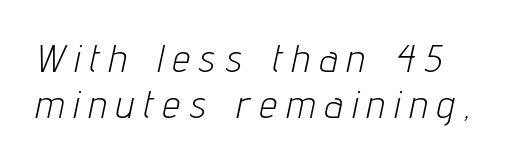
The image shows 39 px light, condensed type, italic (leaning right); set line spacing 1.17x, unusually wide letter spacing (+0.26 em), not underlined; low stroke contrast and a medium x-height.
